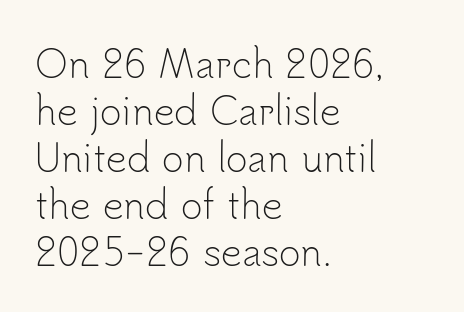
The image shows 37 px light sans-serif type, upright; set left-aligned, normal line spacing (1.27x), normal letter spacing, not underlined; low stroke contrast and a small x-height.
